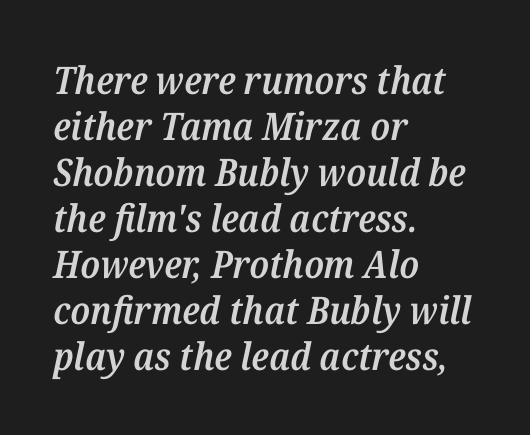
{"serif": "yes", "italic": "yes", "lean": "right", "slant_degrees": 12, "bold": "semi", "weight": "semibold", "width": "normal", "stroke_contrast": "medium", "x_height": "medium", "monospaced": "no", "underline": "no", "align": "left", "line_spacing_ratio": 1.21, "letter_spacing": "normal", "letter_spacing_em": 0.0, "glyph_px": 38}
